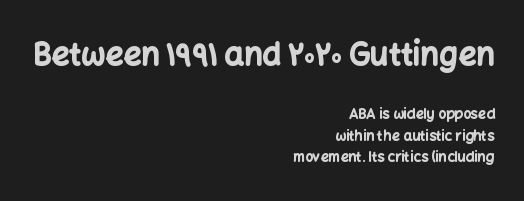
The face used here has the dense, thick strokes of a bold. A student would notice the top passage is typeset larger than what follows. Every row of glyphs terminates at an identical x-position on the right. Regarding leading, the lines here are spaced in the standard way.
